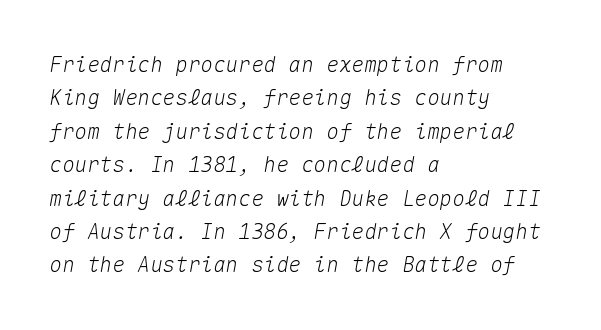
Does extra space separate the letters? No, they use regular spacing. This sample keeps an unexceptional amount of space between lines. The baseline area is clear. These lines stack with their left ends in a neat column.
